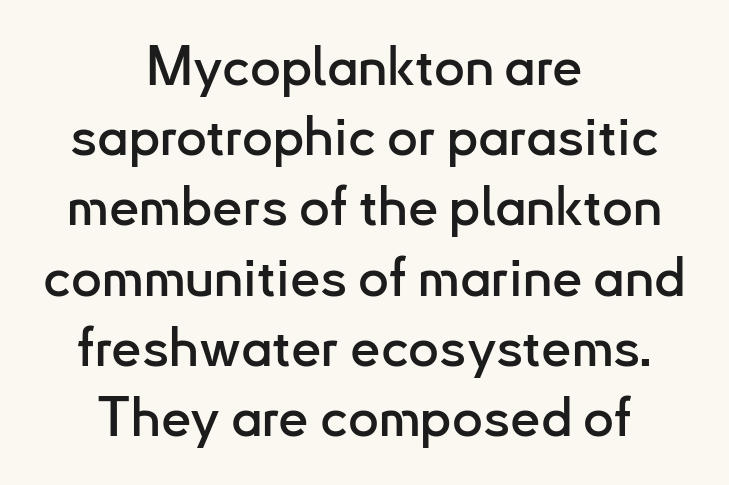
The image shows 54 px sans-serif type, upright; set centered, normal line spacing (1.3x), normal letter spacing, not underlined; low stroke contrast and a small x-height.
